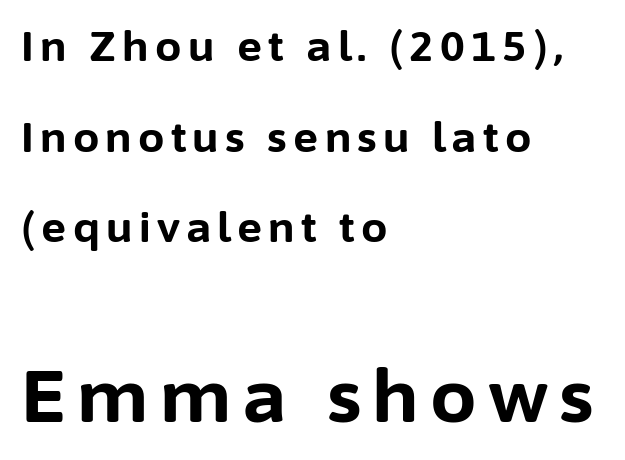
The image shows 74 px bold sans-serif type, upright; set left-aligned, loose line spacing (2.16x), not underlined; the second (bottom) block is 1.76x larger; low stroke contrast and a medium x-height.
